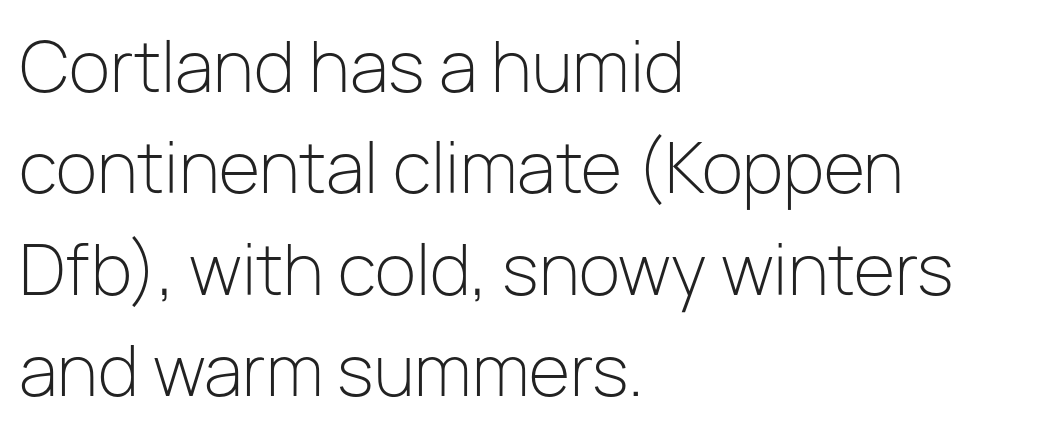
Q: Is the text bold? A: No.
Q: Is the text italic (slanted)? A: No, it is upright.
Q: Is the typeface a serif or a sans-serif typeface? A: Sans-serif.
Q: Is the text underlined? A: No.
Q: How is the paragraph aligned? A: Left-aligned.
Q: Is the spacing between letters normal or unusually wide? A: Normal.
Q: Is the spacing between lines tight, normal or loose? A: Normal.
Q: Width (condensed, normal, or wide)? A: Normal.
Q: Stroke contrast? A: Low.
Q: x-height? A: Medium.
Q: Monospaced? A: No.
